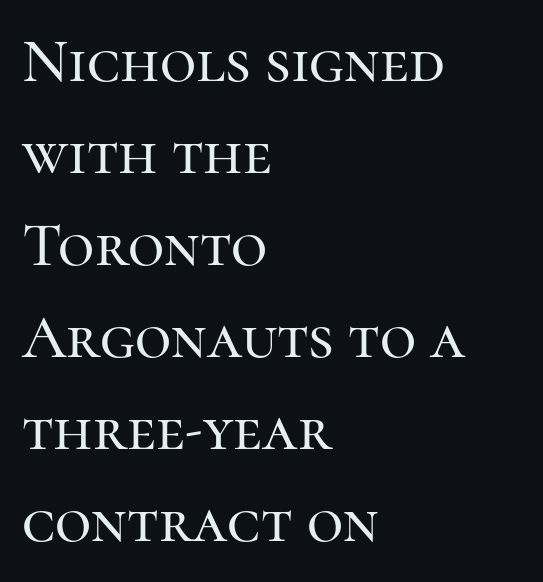
Evenly set lines give the paragraph a standard silhouette. Each word holds together tightly as a unit, with standard inter-letter gaps. The passage shown is not underscored anywhere. Does the lettering tilt? It doesn't — this is upright.
